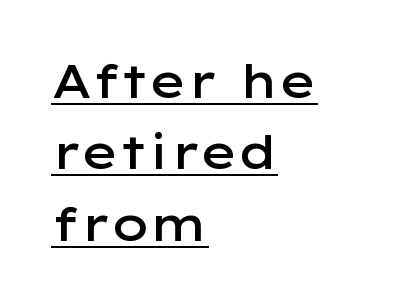
{"serif": "no", "italic": "no", "bold": "semi", "weight": "semibold", "width": "wide", "stroke_contrast": "low", "x_height": "medium", "monospaced": "no", "underline": "yes", "align": "left", "line_spacing": "normal", "line_spacing_ratio": 1.52, "letter_spacing": "normal", "letter_spacing_em": 0.0, "glyph_px": 47}
